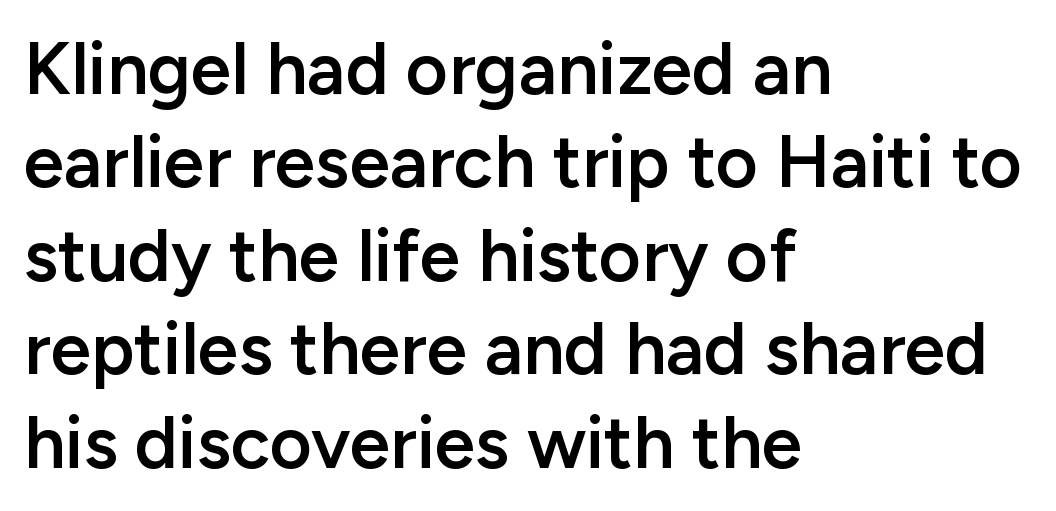
The passage shown is semibold, sitting just below true bold. The type family on display is of the sans-serif kind. Is this a fixed-width face? No — the glyphs have proportional, varying widths. This rendering leaves character spacing at its baseline value. Leading matches the norm, producing a regular column. Line beginnings align vertically; line endings do not.
